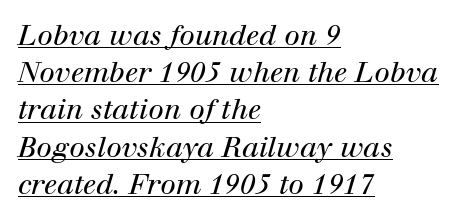
Q: Is the text bold? A: No.
Q: Is the text italic (slanted)? A: Yes, it leans right by about 12 degrees.
Q: Is the typeface a serif or a sans-serif typeface? A: Serif.
Q: Is the text underlined? A: Yes.
Q: How is the paragraph aligned? A: Left-aligned.
Q: Is the spacing between letters normal or unusually wide? A: Normal.
Q: Is the spacing between lines tight, normal or loose? A: Normal.
Q: Width (condensed, normal, or wide)? A: Normal.
Q: Stroke contrast? A: High.
Q: x-height? A: Medium.
Q: Monospaced? A: No.
